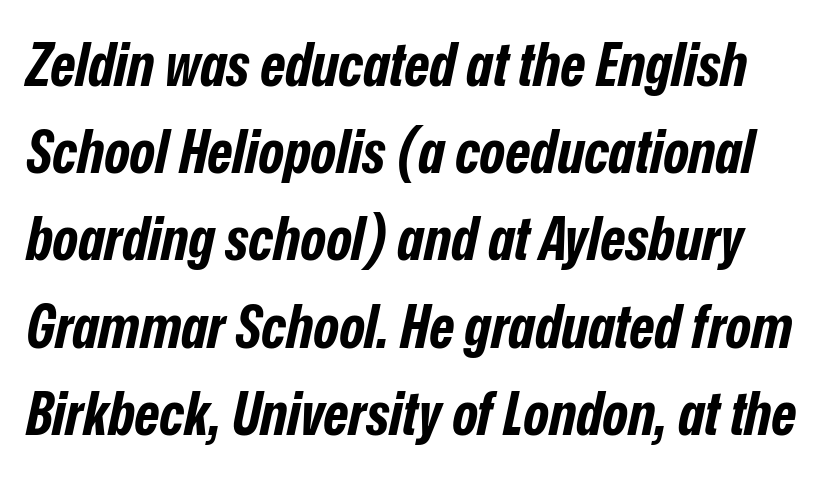
The image shows 61 px bold, condensed type, italic (leaning right); set normal line spacing (1.43x), normal letter spacing, not underlined; low stroke contrast and a medium x-height.
